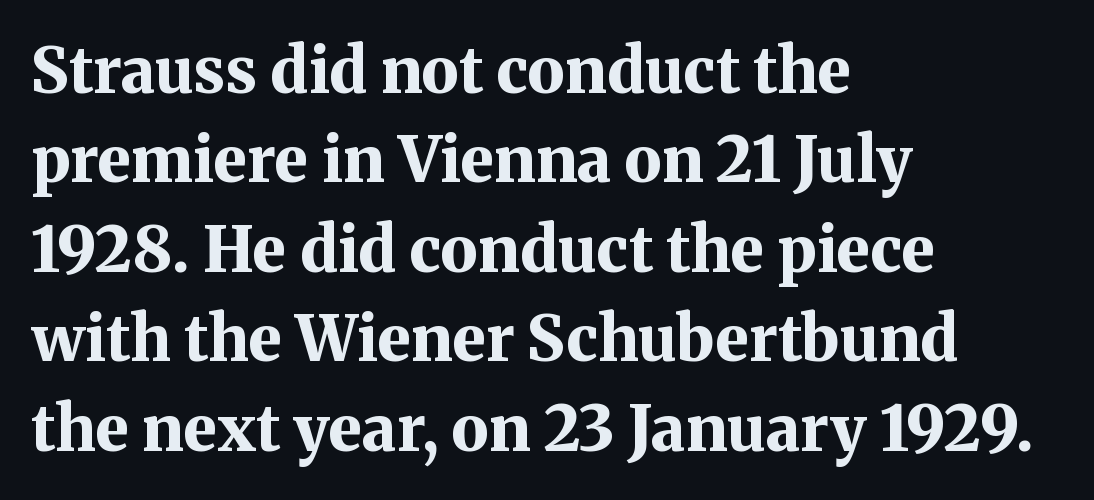
Where is the straight margin? On the left. In terms of letterspacing, this is plain default setting. Posture: vertical. Descender tails drop into unmarked territory.
